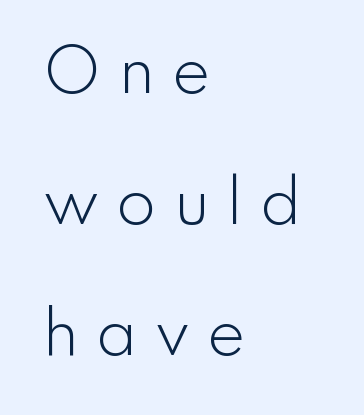
{"serif": "no", "italic": "no", "bold": "no", "weight": "light", "width": "normal", "stroke_contrast": "low", "x_height": "small", "monospaced": "no", "underline": "no", "align": "left", "line_spacing": "loose", "line_spacing_ratio": 2.26, "letter_spacing": "wide", "letter_spacing_em": 0.29, "glyph_px": 58}
